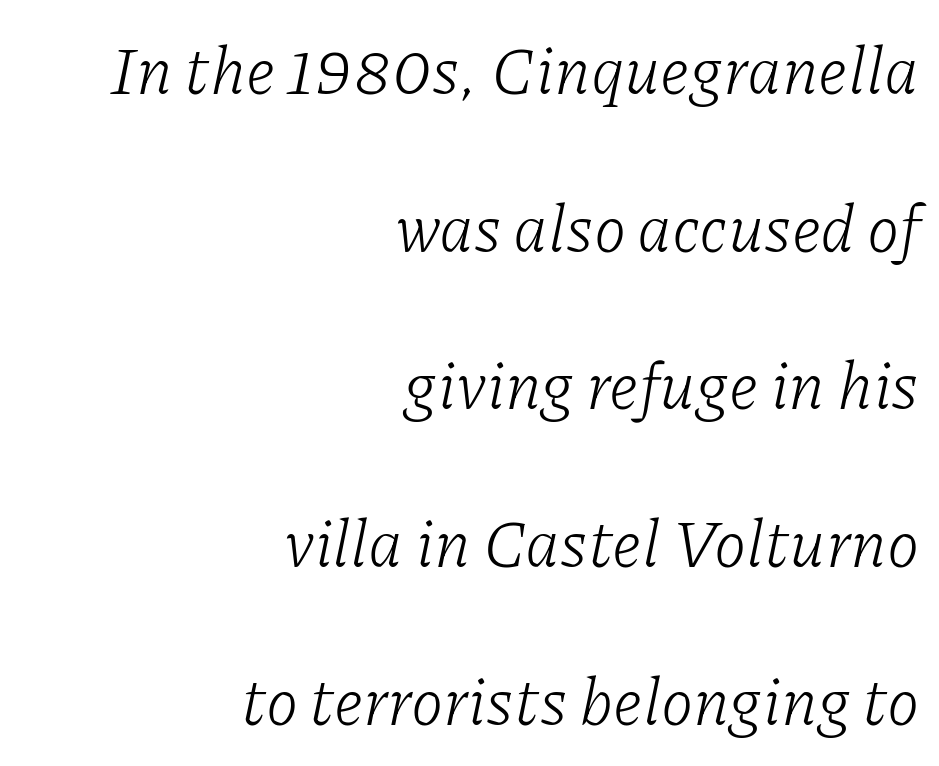
The image shows 66 px light serif type, italic (leaning right); set right-aligned, loose line spacing (2.39x), normal letter spacing, not underlined; low stroke contrast and a medium x-height.
